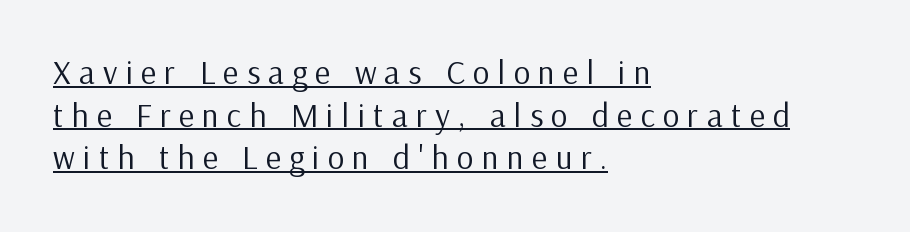
The image shows 33 px regular-weight sans-serif type, upright; set left-aligned, normal line spacing (1.29x), unusually wide letter spacing (+0.25 em), underlined; low stroke contrast and a medium x-height.
